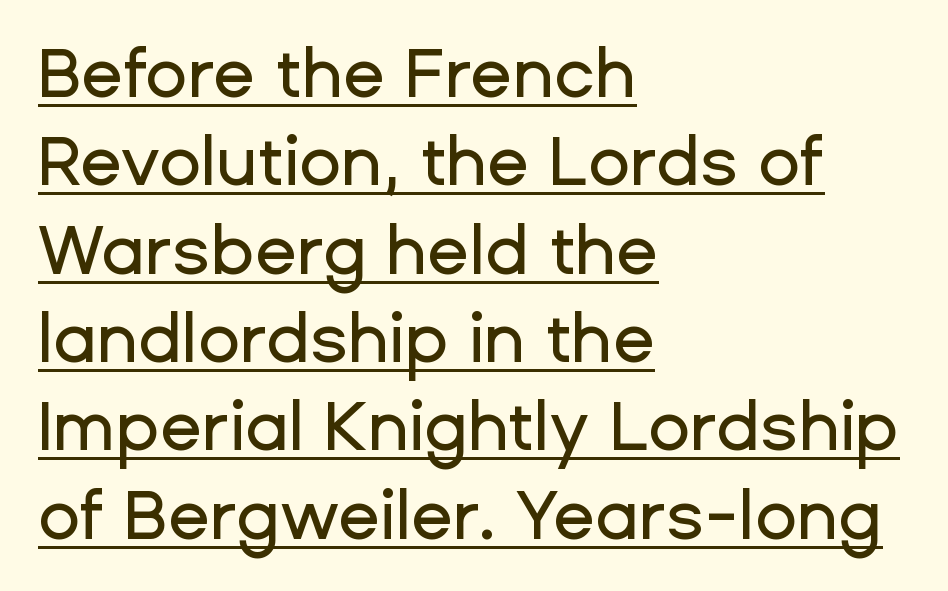
{"serif": "no", "italic": "no", "width": "normal", "stroke_contrast": "low", "x_height": "medium", "monospaced": "no", "underline": "yes", "align": "left", "line_spacing": "normal", "line_spacing_ratio": 1.28, "letter_spacing": "normal", "letter_spacing_em": 0.0, "glyph_px": 69}
